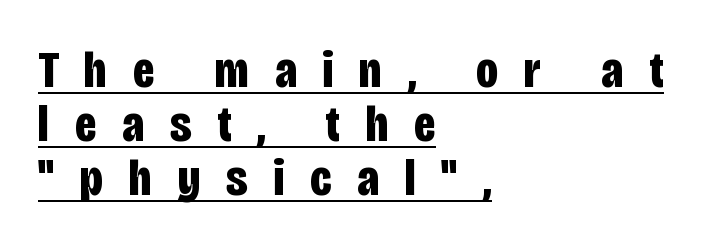
{"serif": "no", "italic": "no", "bold": "yes", "weight": "bold", "width": "condensed", "stroke_contrast": "low", "x_height": "large", "monospaced": "no", "underline": "yes", "align": "left", "line_spacing": "tight", "line_spacing_ratio": 1.04, "letter_spacing": "wide", "letter_spacing_em": 0.5, "glyph_px": 52}
